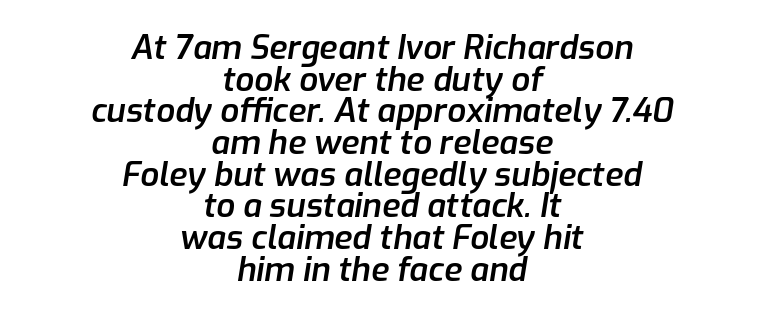
Neither beginnings nor endings align; midpoints do. Every letter is mildly thick-stroked: semibold rather than bold. Spacing between characters is what you'd get straight out of the box. The lines are packed closely together with very little leading. Check the space under the baseline: it is left empty. If you drew a line through each stem, it would be angled.
